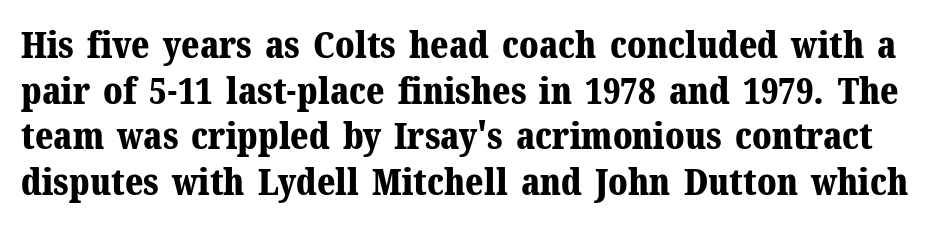
The image shows 37 px bold serif type, upright; set line spacing 1.23x, normal letter spacing, not underlined; medium stroke contrast and a medium x-height.
